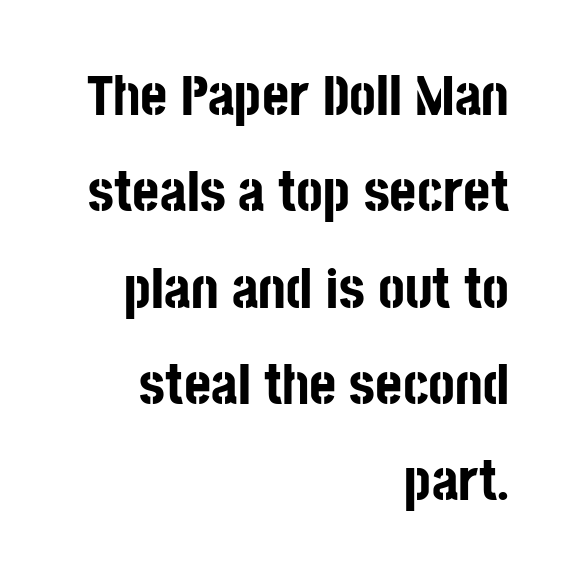
Q: Is the text bold? A: Yes.
Q: Is the text italic (slanted)? A: No, it is upright.
Q: Is the typeface a serif or a sans-serif typeface? A: Sans-serif.
Q: Is the text underlined? A: No.
Q: How is the paragraph aligned? A: Right-aligned.
Q: Is the spacing between letters normal or unusually wide? A: Normal.
Q: Is the spacing between lines tight, normal or loose? A: Normal.
Q: Width (condensed, normal, or wide)? A: Condensed.
Q: Stroke contrast? A: Low.
Q: x-height? A: Large.
Q: Monospaced? A: No.
